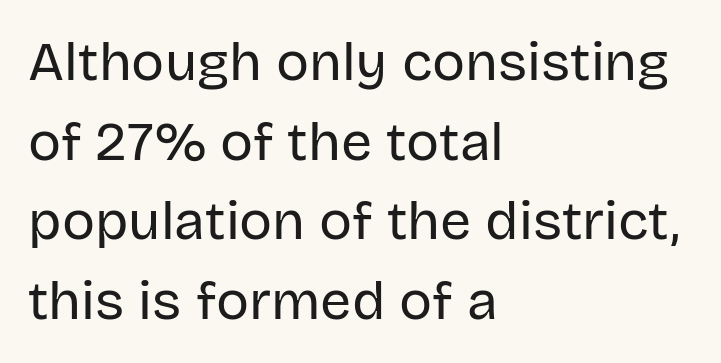
{"serif": "no", "italic": "no", "bold": "no", "weight": "regular", "width": "normal", "stroke_contrast": "low", "x_height": "large", "monospaced": "no", "underline": "no", "align": "left", "line_spacing": "normal", "line_spacing_ratio": 1.45, "letter_spacing": "normal", "letter_spacing_em": 0.0, "glyph_px": 55}
